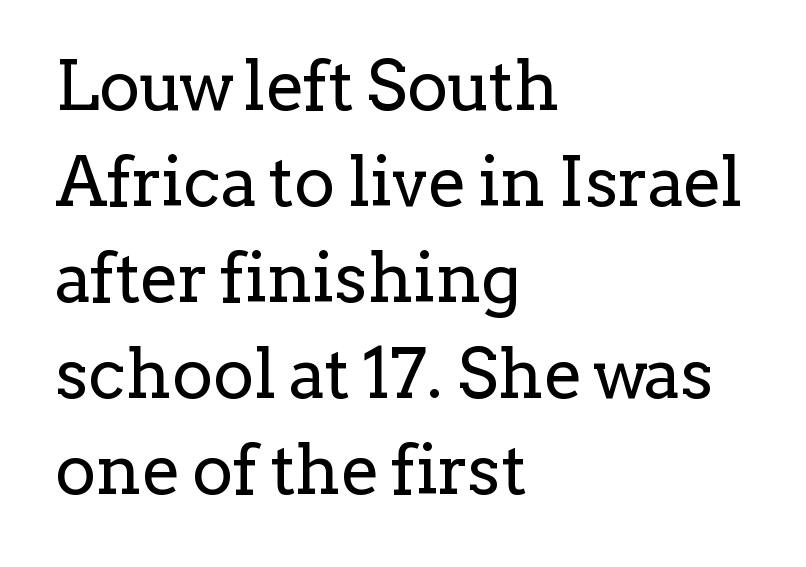
{"serif": "yes", "italic": "no", "bold": "no", "weight": "regular", "width": "normal", "stroke_contrast": "low", "x_height": "medium", "monospaced": "no", "underline": "no", "align": "left", "line_spacing": "normal", "line_spacing_ratio": 1.39, "letter_spacing": "normal", "letter_spacing_em": 0.0, "glyph_px": 69}
